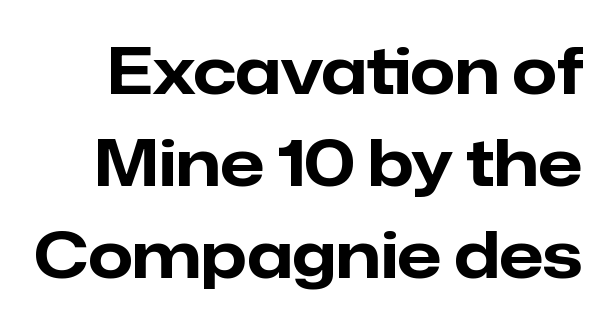
The image shows 64 px bold sans-serif type, upright; set normal line spacing (1.44x), normal letter spacing, not underlined; low stroke contrast and a medium x-height.
